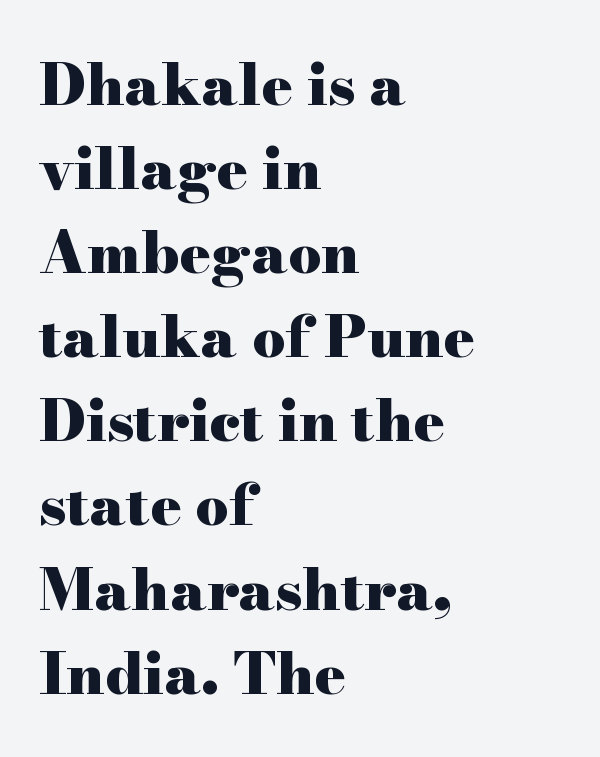
Descenders are the only things crossing below the line. Every row of glyphs begins at an identical x-position on the left. This sample uses a serif face. Do the letters lean? They stand straight. Look at the tracking — it's just the regular setting, nothing added.
